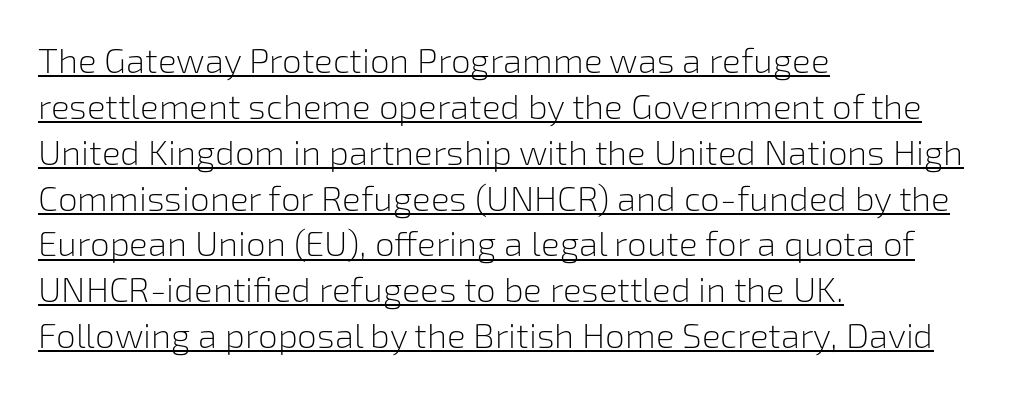
No italicization has been applied; the sample stays upright. How are the letters spaced? Ordinarily, with no added tracking. Vertically, the passage feels balanced, rows spaced as you'd expect. A typesetter would label this face a sans.
